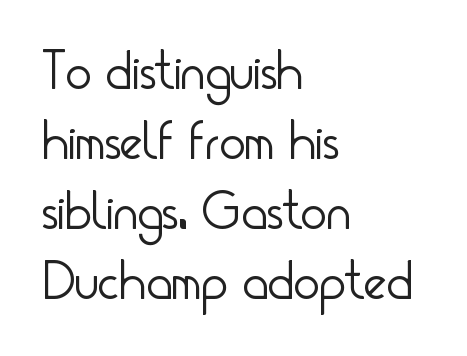
The image shows 55 px light, condensed sans-serif type, upright; set left-aligned, normal line spacing (1.27x), normal letter spacing, not underlined; low stroke contrast and a small x-height.
